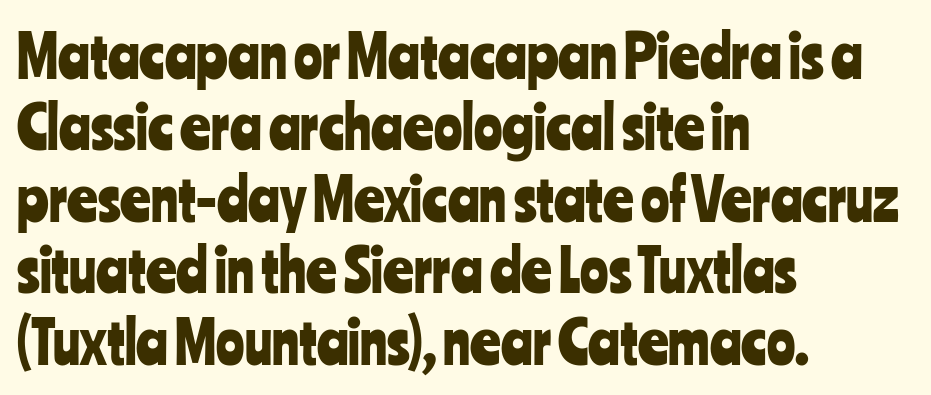
The image shows 59 px condensed sans-serif type, upright; set left-aligned, line spacing 1.21x, normal letter spacing, not underlined; low stroke contrast and a medium x-height.
